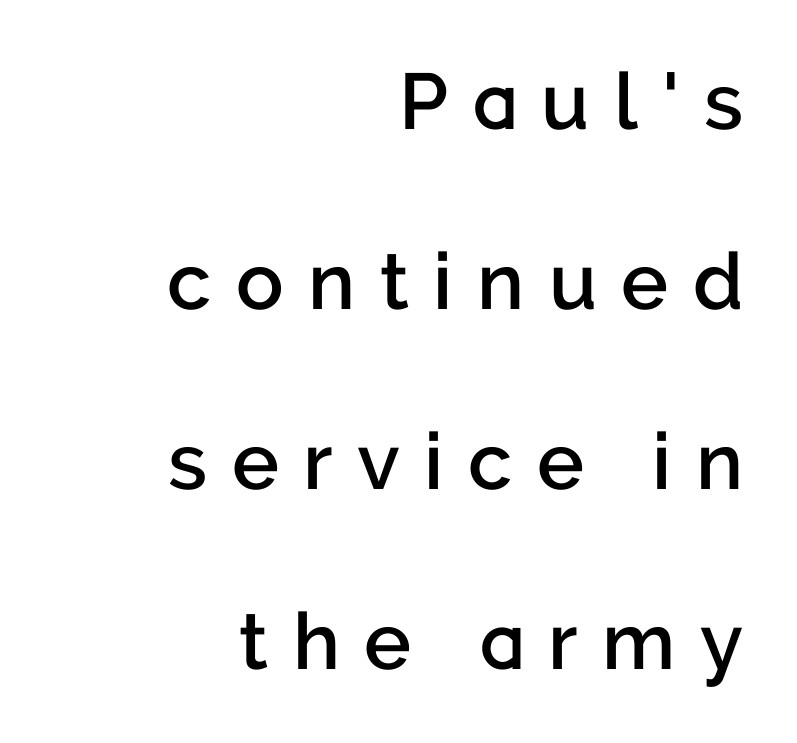
The rendering uses a semibold face; strokes are thickened but not to full bold. Check where the strokes stop: nothing finishes them off — pure sans. The line texture is sparse and dotted thanks to wide tracking. A great deal of white space separates one row of letters from the next. The passage shown is typed in a proportional face where columns would drift. The type sits square on the baseline with zero lean.
